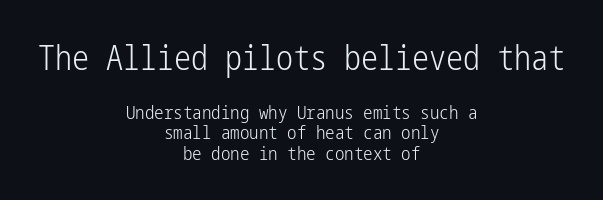
The image shows 34 px light, condensed sans-serif type, upright; set centered, tight line spacing (1.1x), normal letter spacing, not underlined; the first (top) block is 1.79x larger; low stroke contrast and a medium x-height.
